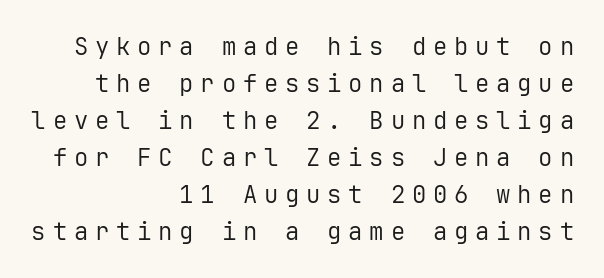
The image shows 24 px text type, upright; set right-aligned, normal line spacing (1.54x), unusually wide letter spacing (+0.28 em), not underlined.
